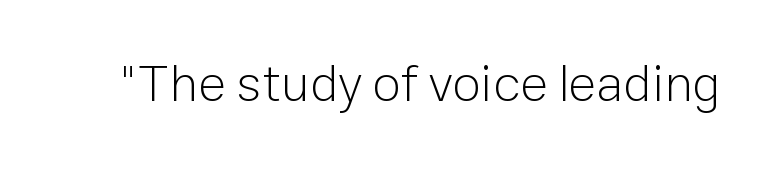
{"serif": "no", "italic": "no", "bold": "no", "weight": "light", "width": "normal", "stroke_contrast": "low", "x_height": "medium", "monospaced": "no", "underline": "no", "letter_spacing": "normal", "letter_spacing_em": 0.0, "glyph_px": 52}
